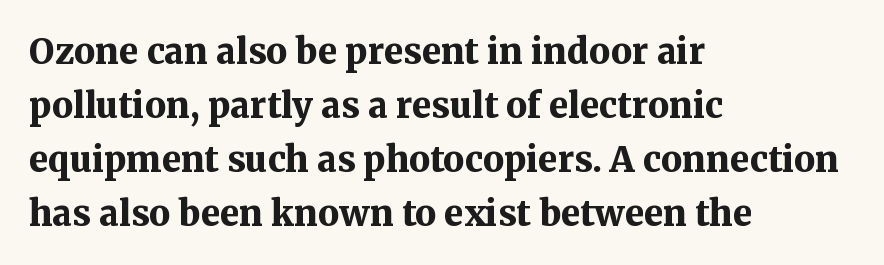
The image shows 35 px bold serif type, upright; set left-aligned, normal line spacing (1.54x), normal letter spacing, not underlined; medium stroke contrast and a medium x-height.
